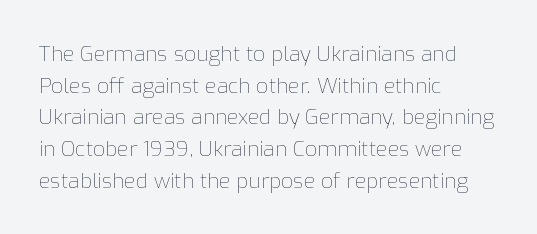
Style check: upright. Leftover space on each line is placed entirely after the last word. The rows are spaced the way most documents space them. The font is comparable to plain body text, perhaps lighter. Honestly, there is no underline to notice here at all. Nobody touched the tracking dial on this one.
